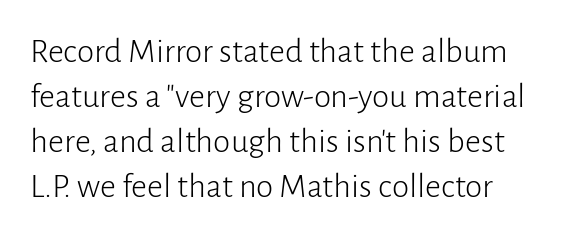
The image shows 35 px light sans-serif type, upright; set left-aligned, normal line spacing (1.29x), normal letter spacing, not underlined; low stroke contrast and a medium x-height.
